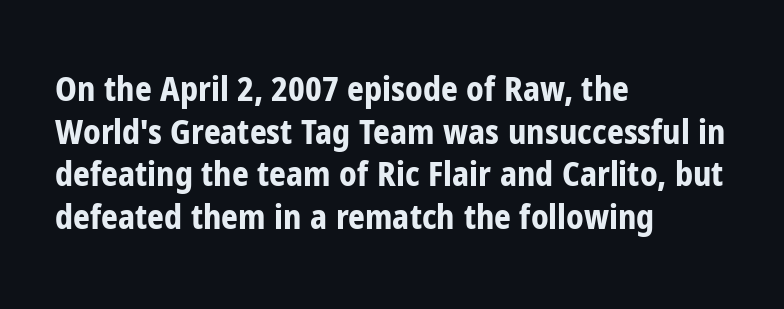
Q: Is the text bold? A: Yes.
Q: Is the text italic (slanted)? A: No, it is upright.
Q: Is the typeface a serif or a sans-serif typeface? A: Sans-serif.
Q: Is the text underlined? A: No.
Q: How is the paragraph aligned? A: Left-aligned.
Q: Is the spacing between letters normal or unusually wide? A: Normal.
Q: Is the spacing between lines tight, normal or loose? A: Normal.
Q: Width (condensed, normal, or wide)? A: Condensed.
Q: Stroke contrast? A: Low.
Q: x-height? A: Medium.
Q: Monospaced? A: No.
